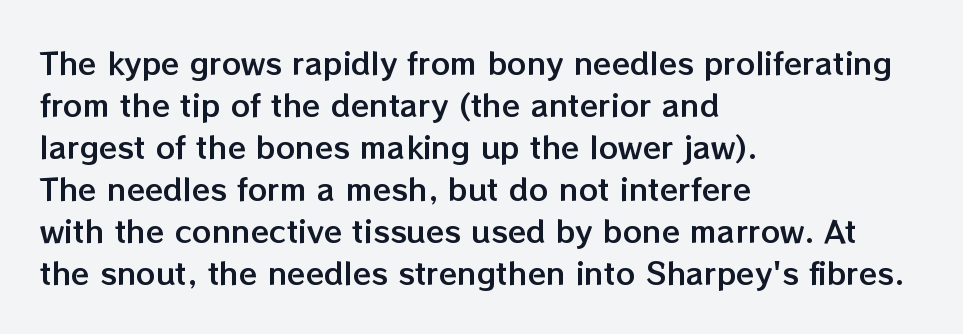
Q: Is the text italic (slanted)? A: No, it is upright.
Q: Is the text underlined? A: No.
Q: How is the paragraph aligned? A: Left-aligned.
Q: Is the spacing between letters normal or unusually wide? A: Normal.
Q: Is the spacing between lines tight, normal or loose? A: Normal.
Q: Width (condensed, normal, or wide)? A: Normal.
Q: Stroke contrast? A: Low.
Q: x-height? A: Medium.
Q: Monospaced? A: No.
